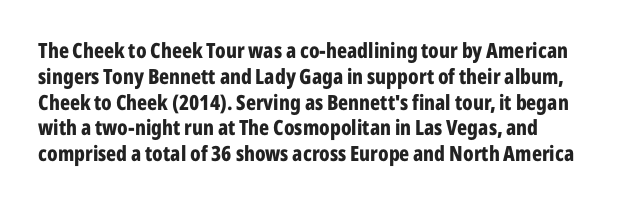
Q: Is the text bold? A: Yes.
Q: Is the text italic (slanted)? A: No, it is upright.
Q: Is the text underlined? A: No.
Q: How is the paragraph aligned? A: Left-aligned.
Q: Is the spacing between letters normal or unusually wide? A: Normal.
